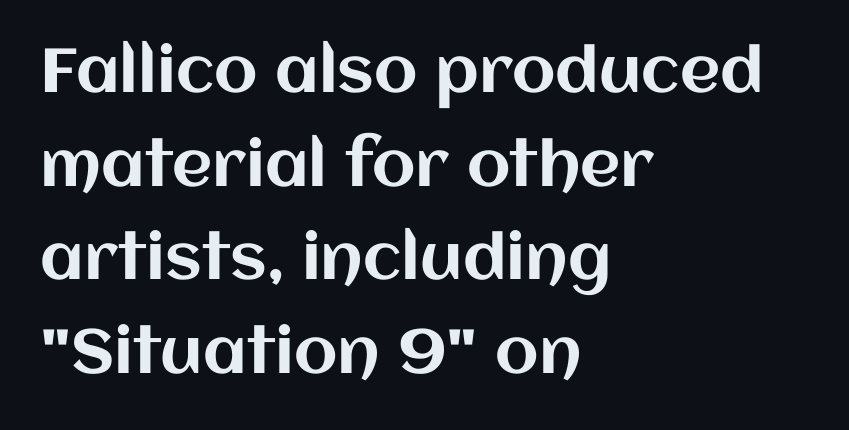
Q: Is the text italic (slanted)? A: No, it is upright.
Q: Is the text underlined? A: No.
Q: How is the paragraph aligned? A: Left-aligned.
Q: Is the spacing between letters normal or unusually wide? A: Normal.
Q: Is the spacing between lines tight, normal or loose? A: Normal.
Q: Width (condensed, normal, or wide)? A: Normal.
Q: Stroke contrast? A: Medium.
Q: x-height? A: Large.
Q: Monospaced? A: No.
